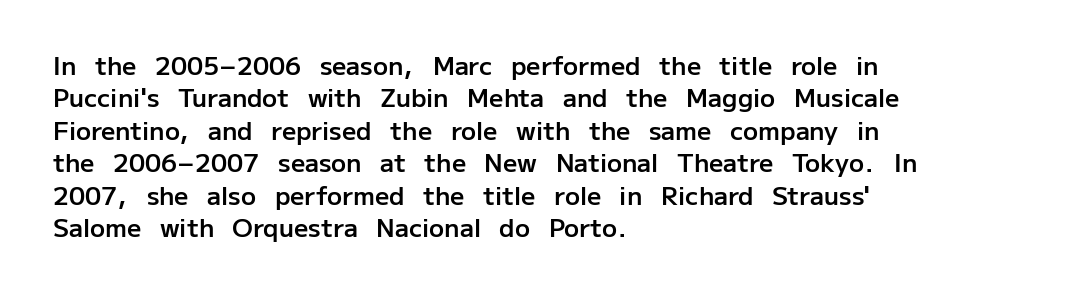
The type is set solid horizontally, with unmodified tracking. Check the space under the baseline: it is left empty. In terms of weight, the rendering is demibold, just under bold. This is the regular roman posture of the typeface.
